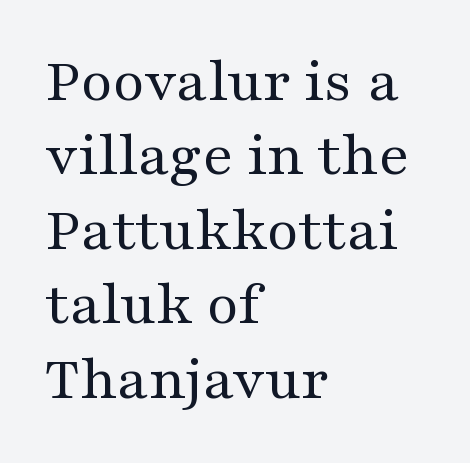
Q: Is the text bold? A: No.
Q: Is the text italic (slanted)? A: No, it is upright.
Q: Is the typeface a serif or a sans-serif typeface? A: Serif.
Q: Is the text underlined? A: No.
Q: How is the paragraph aligned? A: Left-aligned.
Q: Is the spacing between letters normal or unusually wide? A: Normal.
Q: Width (condensed, normal, or wide)? A: Wide.
Q: Stroke contrast? A: Medium.
Q: x-height? A: Medium.
Q: Monospaced? A: No.
